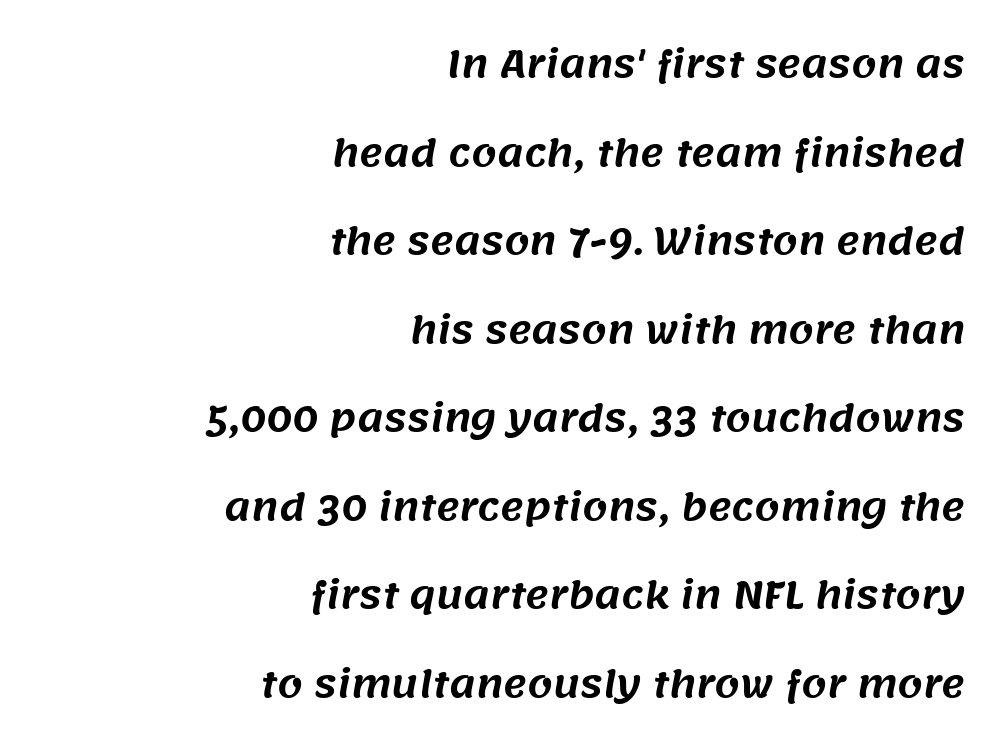
The image shows 36 px sans-serif type; set right-aligned, loose line spacing (2.46x), normal letter spacing, not underlined; medium stroke contrast and a large x-height.
